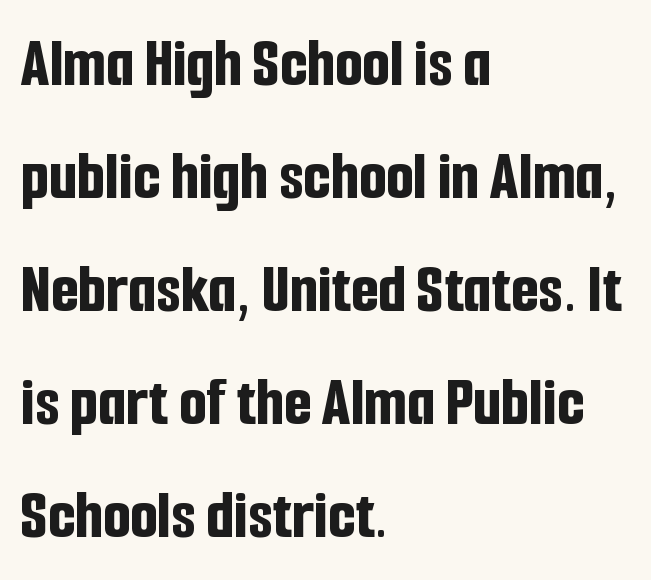
Just letters on the line, the space beneath them empty. The face used here is proportionally spaced, like ordinary book or web type. A normal amount of white space separates one row of letters from the next. Set as a true bold cut, around the 700 mark. A typesetter would label this face a sans. Horizontally, the lines are justified to the leading edge only.
